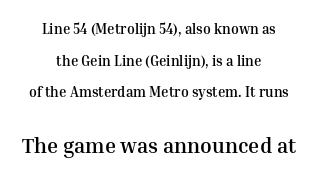
Q: Is the text bold? A: Yes.
Q: Is the text italic (slanted)? A: No, it is upright.
Q: Is the text underlined? A: No.
Q: How is the paragraph aligned? A: Centered.
Q: Is the spacing between letters normal or unusually wide? A: Normal.
Q: Is the spacing between lines tight, normal or loose? A: Loose.
Q: Which block of text is set in a larger size, the first (top) or the second (bottom)? A: The second (bottom) one.
